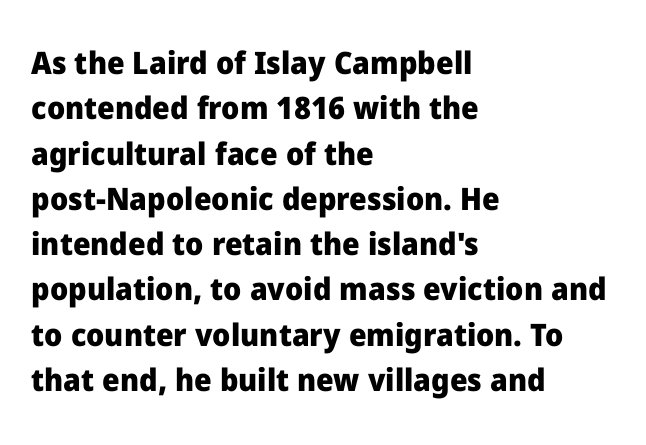
The image shows 31 px heavy sans-serif type, upright; set left-aligned, normal line spacing (1.46x), normal letter spacing, not underlined; low stroke contrast and a medium x-height.
